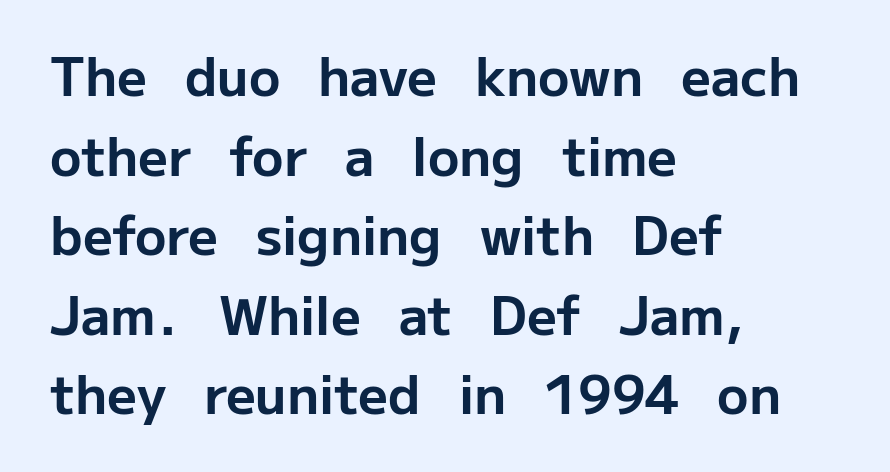
The image shows 52 px bold sans-serif type, upright; set left-aligned, normal line spacing (1.53x), normal letter spacing, not underlined; low stroke contrast and a medium x-height.
